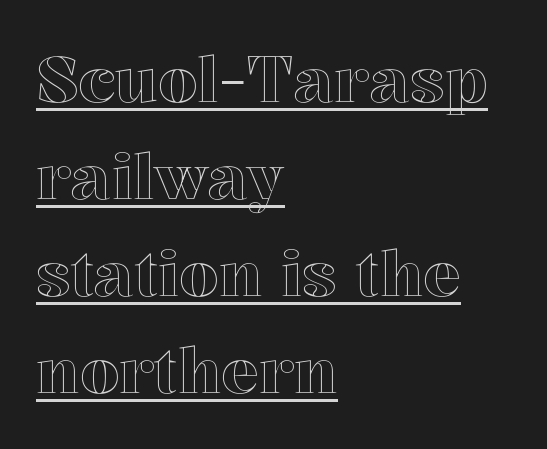
The image shows 63 px text type, upright; set left-aligned, normal line spacing (1.54x), normal letter spacing, underlined; a medium x-height.
